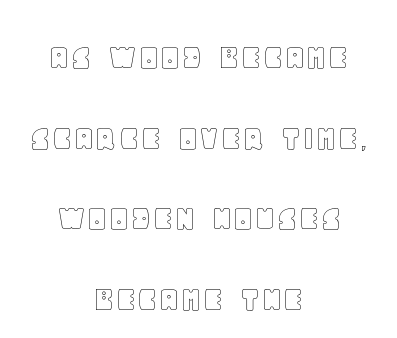
The image shows 38 px text type, upright; set centered, loose line spacing (2.12x), normal letter spacing, not underlined; a large x-height.
